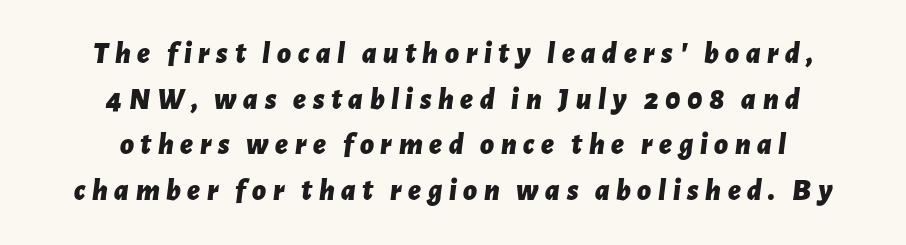
Just letters on the line, the space beneath them empty. A centered setting, common on invitations and titles, is used for this passage. The letters advance in unequal steps, a hallmark of proportional type. Set as a true bold cut, around the 700 mark.
